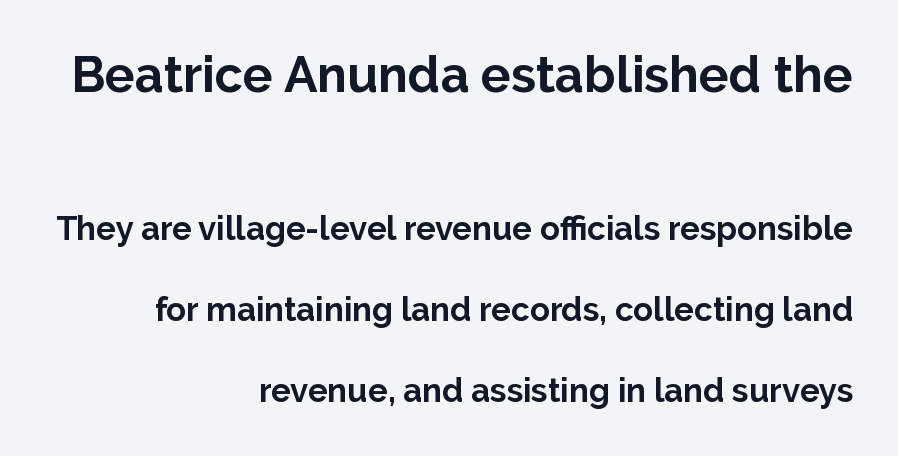
Each letter's strokes conclude bluntly, with no projecting serifs. Standard letterfit; no display-style spreading of the glyphs. You get the large type first, then a drop to smaller type. Clear beneath every line of the passage. The lines are spread far apart with generous leading. The typesetter chose a ragged-left arrangement here.
